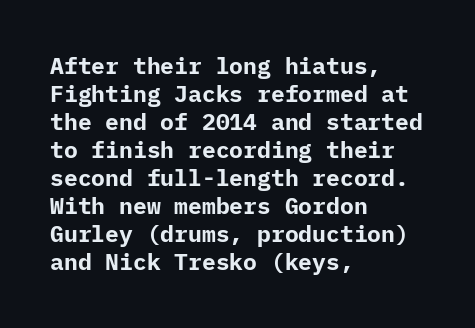
Q: Is the text bold? A: Yes.
Q: Is the text italic (slanted)? A: No, it is upright.
Q: Is the text underlined? A: No.
Q: How is the paragraph aligned? A: Left-aligned.
Q: Is the spacing between letters normal or unusually wide? A: Normal.
